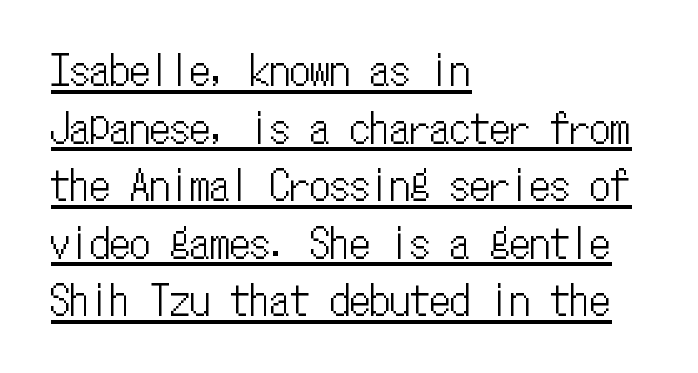
Q: Is the text italic (slanted)? A: No, it is upright.
Q: Is the text underlined? A: Yes.
Q: How is the paragraph aligned? A: Left-aligned.
Q: Is the spacing between letters normal or unusually wide? A: Normal.
Q: Is the spacing between lines tight, normal or loose? A: Normal.
Q: Width (condensed, normal, or wide)? A: Condensed.
Q: Stroke contrast? A: Low.
Q: x-height? A: Medium.
Q: Monospaced? A: Yes.
